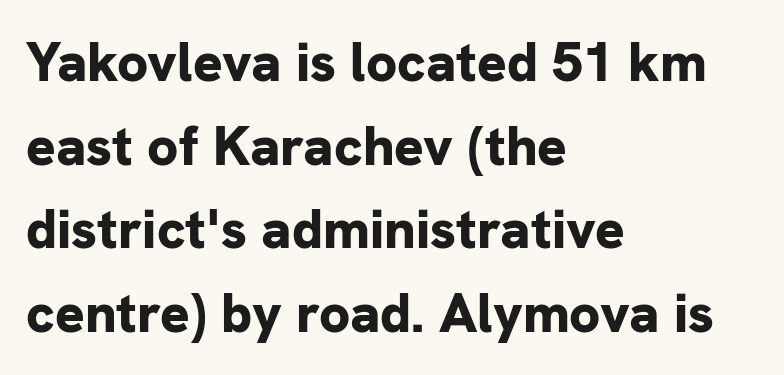
Layout note: lines flush left. Beneath every word, the page is bare. You'd pick this weight for a headline — it's a proper bold. Every stem runs plumb, perpendicular to the baseline.
